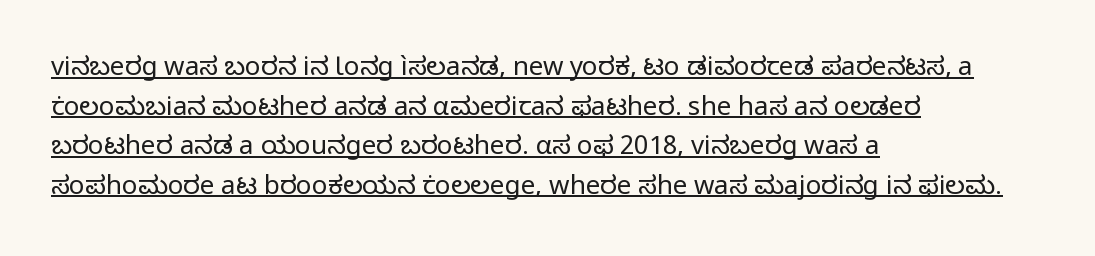
Q: Is the text bold? A: No.
Q: Is the text italic (slanted)? A: No, it is upright.
Q: Is the text underlined? A: Yes.
Q: How is the paragraph aligned? A: Left-aligned.
Q: Is the spacing between letters normal or unusually wide? A: Normal.
Q: Is the spacing between lines tight, normal or loose? A: Normal.
